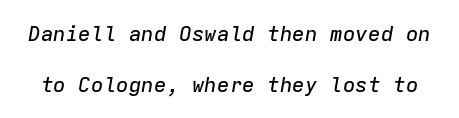
Q: Is the text italic (slanted)? A: Yes, it leans right by about 9 degrees.
Q: Is the text underlined? A: No.
Q: Is the spacing between letters normal or unusually wide? A: Normal.
Q: Is the spacing between lines tight, normal or loose? A: Loose.
